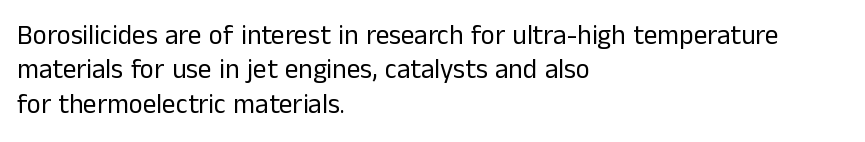
The image shows 27 px text type, upright; set left-aligned, normal line spacing (1.27x), normal letter spacing, not underlined.
